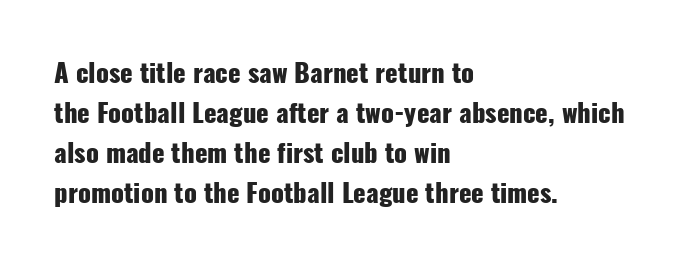
The image shows 26 px bold type, upright; set left-aligned, normal line spacing (1.54x), normal letter spacing, not underlined.
